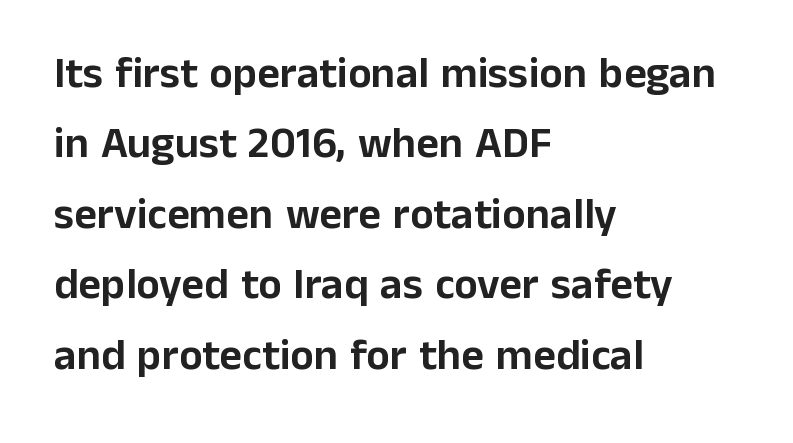
{"serif": "no", "italic": "no", "width": "normal", "stroke_contrast": "low", "x_height": "medium", "monospaced": "no", "underline": "no", "align": "left", "line_spacing": "normal", "line_spacing_ratio": 1.6, "letter_spacing": "normal", "letter_spacing_em": 0.0, "glyph_px": 44}
